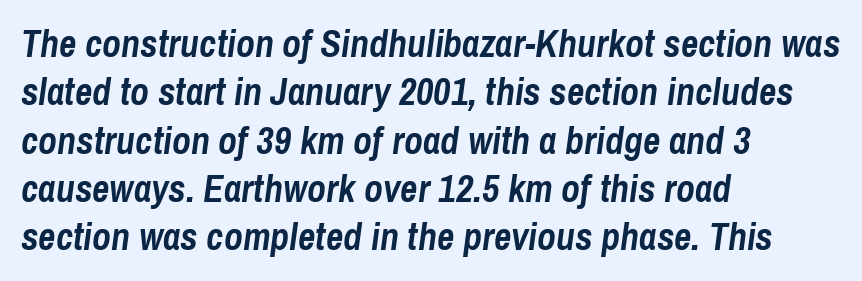
The image shows 38 px semibold, condensed type, italic (leaning right); set left-aligned, normal line spacing (1.27x), normal letter spacing, not underlined; low stroke contrast and a medium x-height.
